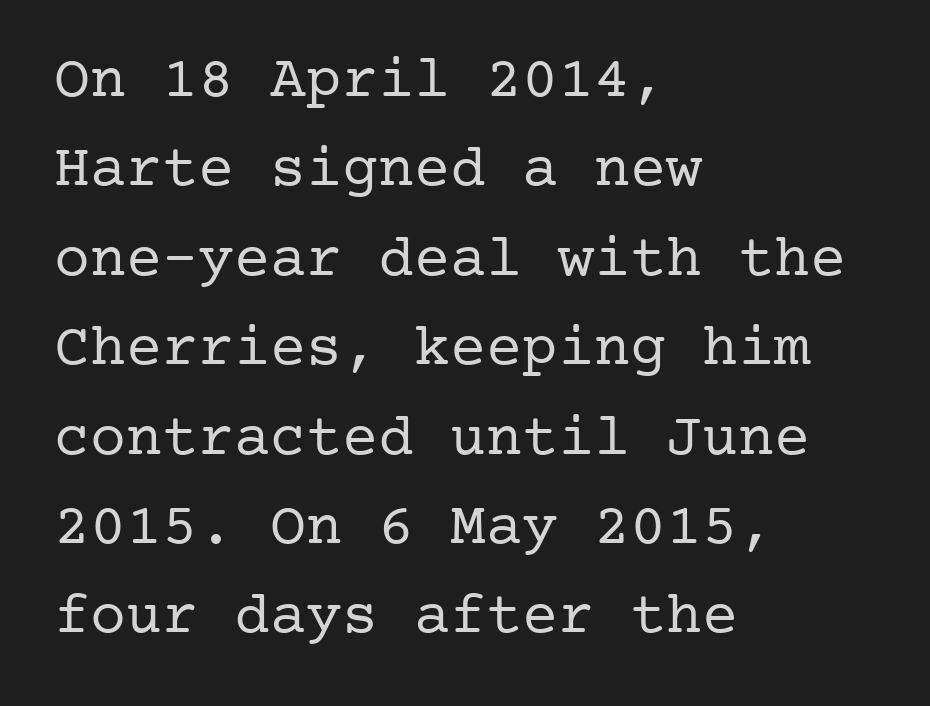
The face used here is rendered with its standard letterfit. The vertical gap from one line to the next is medium. Designer's note — italics off, roman on. Decoration check: the copy has no underline.
